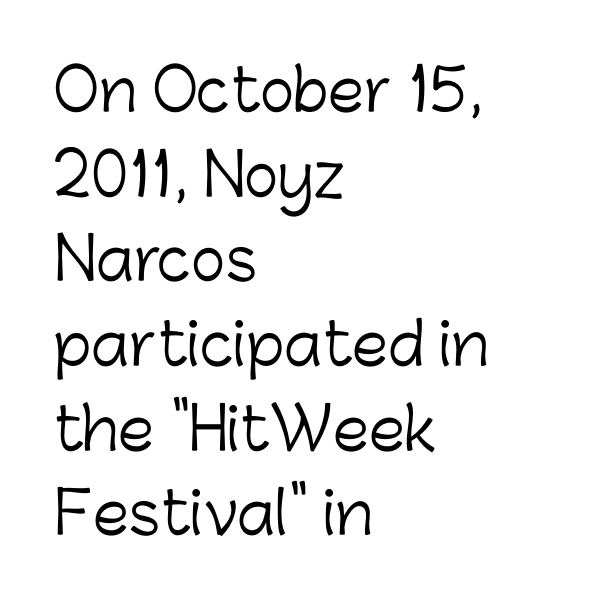
Q: Is the text bold? A: No.
Q: Is the text italic (slanted)? A: No, it is upright.
Q: Is the typeface a serif or a sans-serif typeface? A: Sans-serif.
Q: Is the text underlined? A: No.
Q: How is the paragraph aligned? A: Left-aligned.
Q: Is the spacing between letters normal or unusually wide? A: Normal.
Q: Is the spacing between lines tight, normal or loose? A: Normal.
Q: Width (condensed, normal, or wide)? A: Normal.
Q: Stroke contrast? A: Low.
Q: x-height? A: Medium.
Q: Monospaced? A: No.
